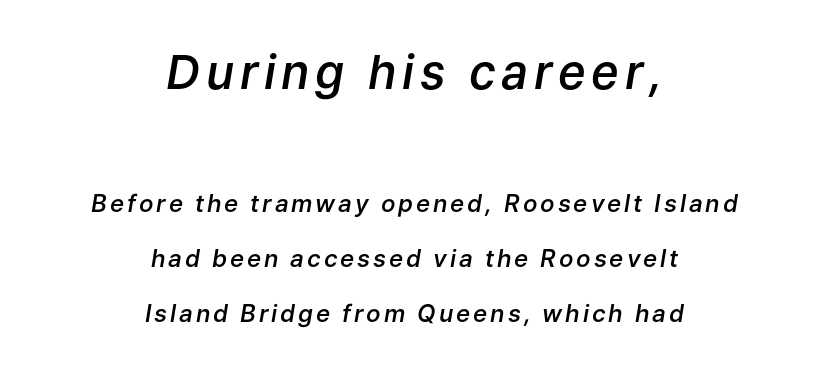
Q: Is the text bold? A: Semi-bold.
Q: Is the text italic (slanted)? A: Yes, it leans right by about 9 degrees.
Q: Is the text underlined? A: No.
Q: How is the paragraph aligned? A: Centered.
Q: Is the spacing between lines tight, normal or loose? A: Loose.
Q: Which block of text is set in a larger size, the first (top) or the second (bottom)? A: The first (top) one.
Q: Width (condensed, normal, or wide)? A: Normal.
Q: Stroke contrast? A: Low.
Q: x-height? A: Medium.
Q: Monospaced? A: No.
